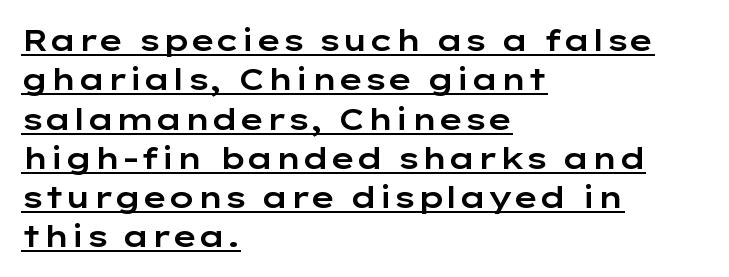
Q: Is the text italic (slanted)? A: No, it is upright.
Q: Is the typeface a serif or a sans-serif typeface? A: Sans-serif.
Q: Is the text underlined? A: Yes.
Q: How is the paragraph aligned? A: Left-aligned.
Q: Is the spacing between letters normal or unusually wide? A: Normal.
Q: Is the spacing between lines tight, normal or loose? A: Normal.
Q: Width (condensed, normal, or wide)? A: Wide.
Q: Stroke contrast? A: Low.
Q: x-height? A: Medium.
Q: Monospaced? A: No.
